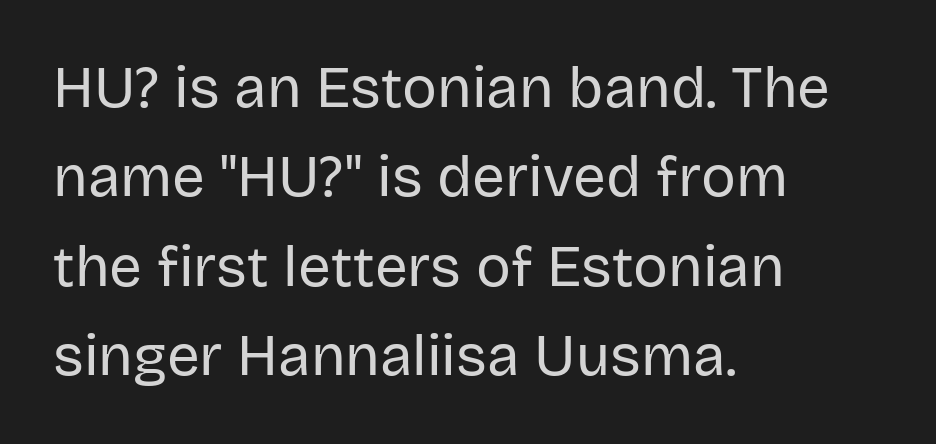
Q: Is the text bold? A: No.
Q: Is the text italic (slanted)? A: No, it is upright.
Q: Is the typeface a serif or a sans-serif typeface? A: Sans-serif.
Q: Is the text underlined? A: No.
Q: How is the paragraph aligned? A: Left-aligned.
Q: Is the spacing between letters normal or unusually wide? A: Normal.
Q: Is the spacing between lines tight, normal or loose? A: Normal.
Q: Width (condensed, normal, or wide)? A: Normal.
Q: Stroke contrast? A: Low.
Q: x-height? A: Large.
Q: Monospaced? A: No.
